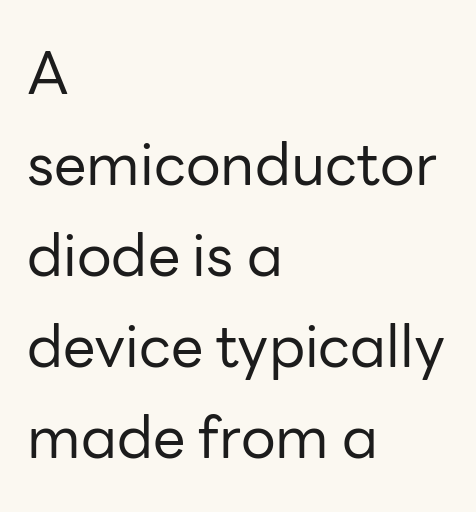
The image shows 58 px regular-weight sans-serif type, upright; set left-aligned, normal line spacing (1.57x), normal letter spacing, not underlined; low stroke contrast and a medium x-height.
